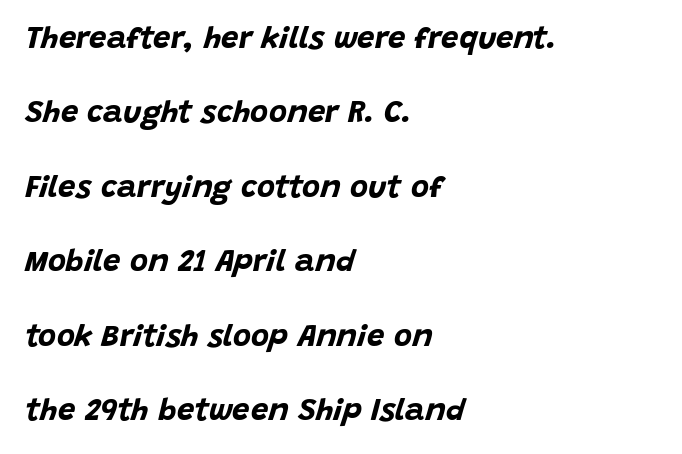
The text block is weighted toward the left margin, trailing off unevenly rightward. Look at the tracking — it's just the regular setting, nothing added. Do the characters align in a grid? No, the font is proportional. The area under the type is left untouched. Yep, that's italic — everything's leaning. Chunky letters — that's bold for sure.
